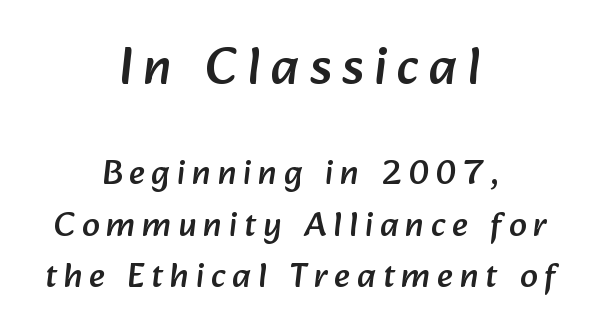
The rendering uses natural spacing where letterforms have individual widths. Is this a sans? Yes — the strokes have no serifs. The line-height multiplier appears to be the usual default. Check the space under the baseline: it is left empty. One-word summary of the alignment: center.
